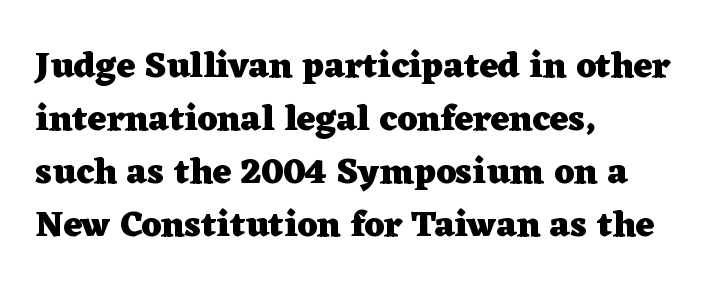
What stands out about the letter spacing? Nothing — it is the standard amount. Check where the strokes stop: tiny serifs finish them off. A typesetter would call this proportional, since set widths differ per character. Words float on clear page, feet unadorned. Evenly set lines give the paragraph a standard silhouette. Thick stems and heavy bowls — unmistakably bold.
